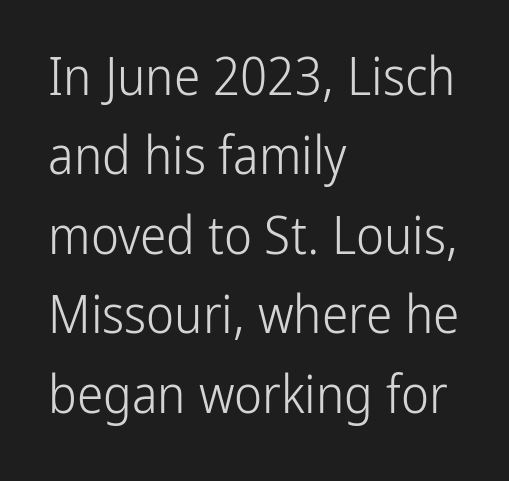
Character widths vary here, with narrow letters taking less room than wide ones. This sample uses an upright cut, with every glyph sitting square on the baseline. Grotesque or geometric, the face here clearly has no serifs. The lines are quadded left. Just letters on the line, the space beneath them empty.
